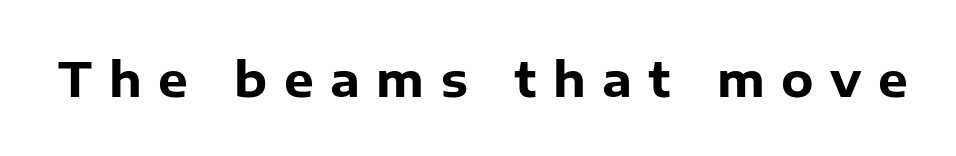
The face used here is proportionally spaced, like ordinary book or web type. Look at the bottom of the vertical strokes: they stop flat, with no serifs. The characters look thick and weighty, a clear bold. Observe the wide spacing: letters keep a clear distance from each other. The type sits square on the baseline with zero lean. Only glyphs here, with clear space below each row.
